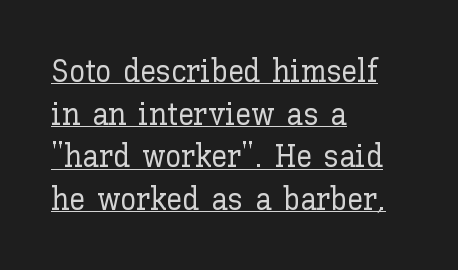
The image shows 32 px text type, upright; set left-aligned, normal line spacing (1.33x), normal letter spacing, underlined; low stroke contrast and a medium x-height.
